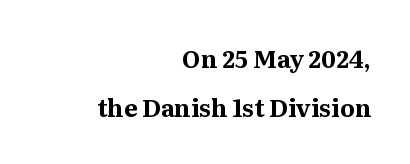
Q: Is the text bold? A: Yes.
Q: Is the text italic (slanted)? A: No, it is upright.
Q: Is the text underlined? A: No.
Q: How is the paragraph aligned? A: Right-aligned.
Q: Is the spacing between letters normal or unusually wide? A: Normal.
Q: Is the spacing between lines tight, normal or loose? A: Loose.
